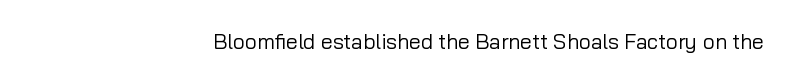
{"italic": "no", "bold": "no", "underline": "no", "align": "right", "letter_spacing": "normal", "letter_spacing_em": 0.0, "glyph_px": 21}
